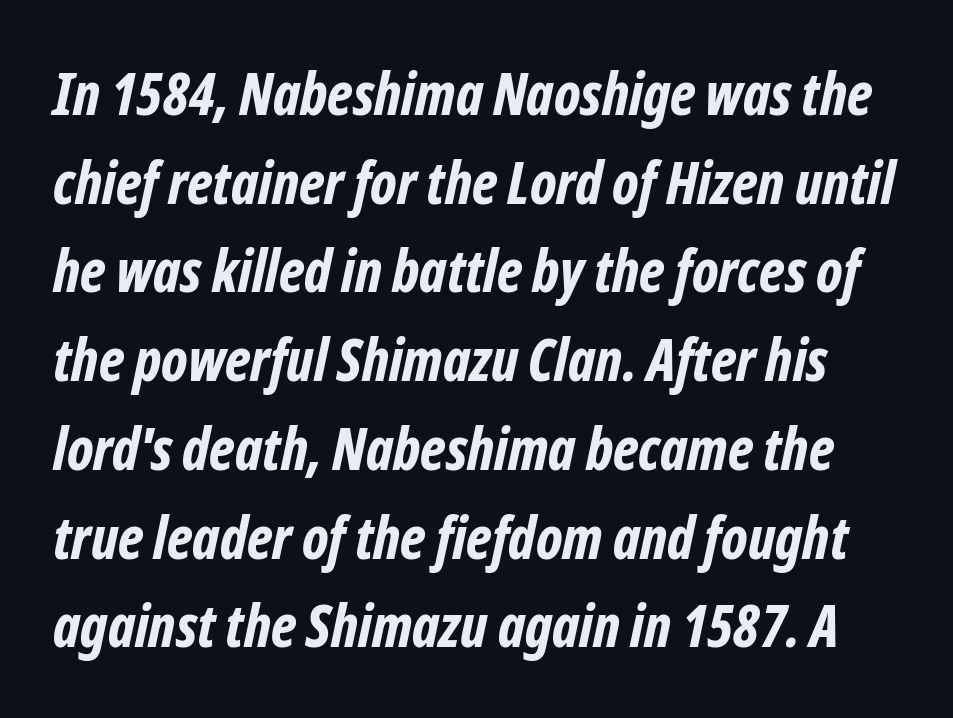
The axis of the letterforms is tilted away from vertical. The space between consecutive lines is moderate. Honestly, there is no underline to notice here at all. The rendering uses natural spacing where letterforms have individual widths.
